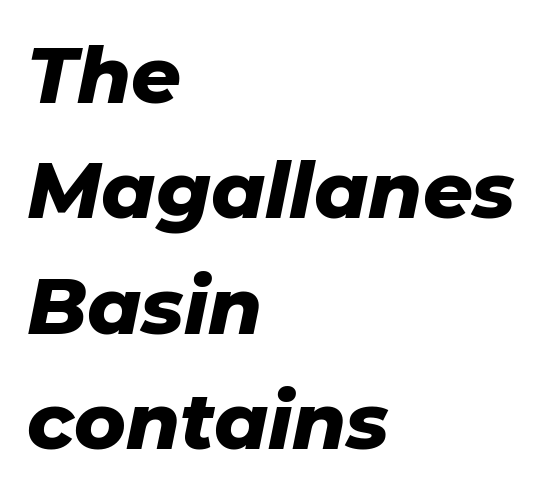
Q: Is the text bold? A: Yes.
Q: Is the text italic (slanted)? A: Yes, it leans right by about 11 degrees.
Q: Is the text underlined? A: No.
Q: How is the paragraph aligned? A: Left-aligned.
Q: Is the spacing between letters normal or unusually wide? A: Normal.
Q: Is the spacing between lines tight, normal or loose? A: Normal.
Q: Width (condensed, normal, or wide)? A: Normal.
Q: Stroke contrast? A: Low.
Q: x-height? A: Medium.
Q: Monospaced? A: No.
